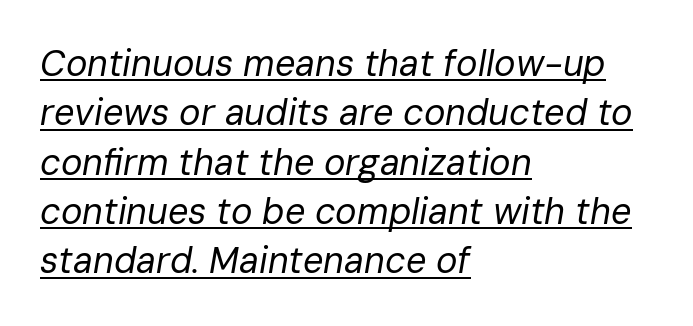
Q: Is the text bold? A: No.
Q: Is the text italic (slanted)? A: Yes, it leans right by about 10 degrees.
Q: Is the text underlined? A: Yes.
Q: How is the paragraph aligned? A: Left-aligned.
Q: Is the spacing between letters normal or unusually wide? A: Normal.
Q: Is the spacing between lines tight, normal or loose? A: Normal.
Q: Width (condensed, normal, or wide)? A: Normal.
Q: Stroke contrast? A: Low.
Q: x-height? A: Medium.
Q: Monospaced? A: No.
